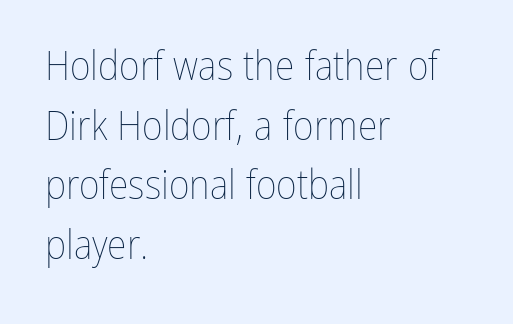
Q: Is the text bold? A: No.
Q: Is the text italic (slanted)? A: No, it is upright.
Q: Is the text underlined? A: No.
Q: How is the paragraph aligned? A: Left-aligned.
Q: Is the spacing between letters normal or unusually wide? A: Normal.
Q: Is the spacing between lines tight, normal or loose? A: Normal.
Q: Width (condensed, normal, or wide)? A: Condensed.
Q: Stroke contrast? A: Low.
Q: x-height? A: Medium.
Q: Monospaced? A: No.
